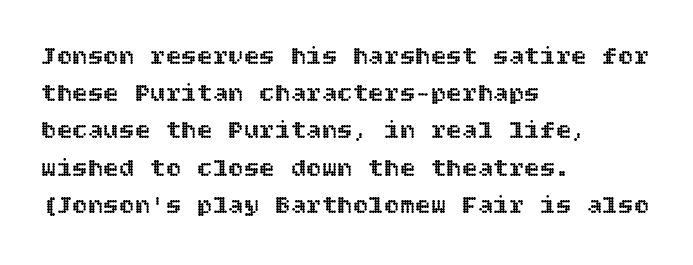
The image shows 26 px text type, upright; set left-aligned, normal line spacing (1.43x), normal letter spacing, not underlined.
